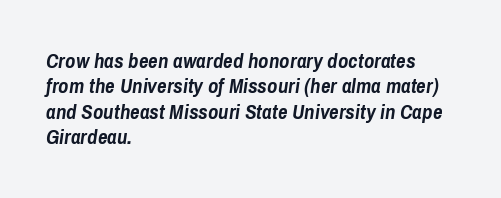
Q: Is the text bold? A: Yes.
Q: Is the text italic (slanted)? A: Yes, it leans right by about 8 degrees.
Q: Is the text underlined? A: No.
Q: How is the paragraph aligned? A: Left-aligned.
Q: Is the spacing between letters normal or unusually wide? A: Normal.
